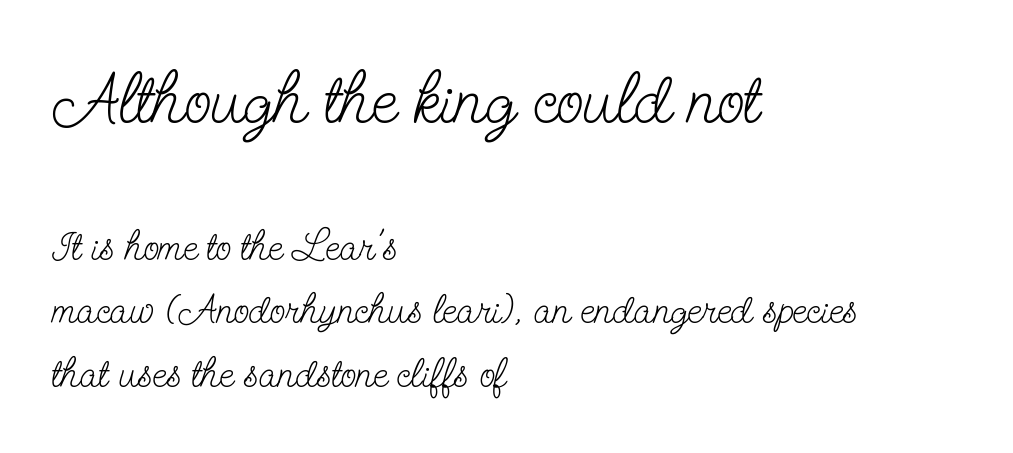
The image shows 71 px light, condensed serif type; set left-aligned, normal line spacing (1.55x), normal letter spacing, not underlined; the first (top) block is 1.73x larger; low stroke contrast and a small x-height.
